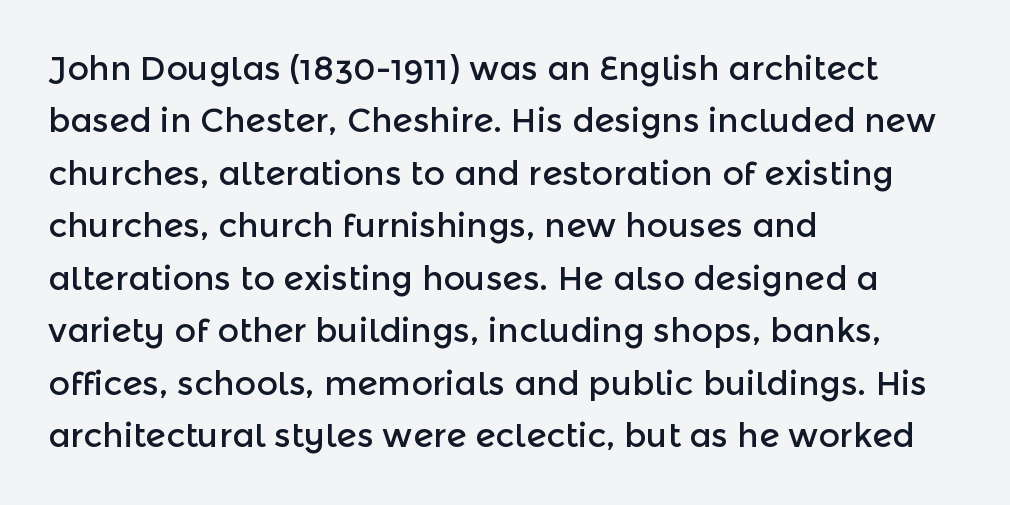
{"serif": "no", "italic": "no", "width": "normal", "x_height": "medium", "monospaced": "no", "underline": "no", "align": "left", "line_spacing": "normal", "line_spacing_ratio": 1.59, "letter_spacing": "normal", "letter_spacing_em": 0.0, "glyph_px": 33}
